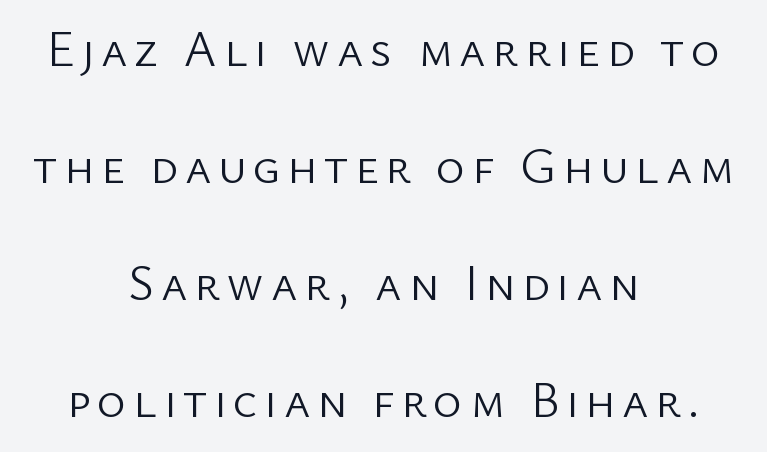
Q: Is the text bold? A: No.
Q: Is the text italic (slanted)? A: No, it is upright.
Q: Is the typeface a serif or a sans-serif typeface? A: Sans-serif.
Q: Is the text underlined? A: No.
Q: How is the paragraph aligned? A: Centered.
Q: Is the spacing between lines tight, normal or loose? A: Loose.
Q: Width (condensed, normal, or wide)? A: Normal.
Q: Stroke contrast? A: Low.
Q: x-height? A: Medium.
Q: Monospaced? A: No.
